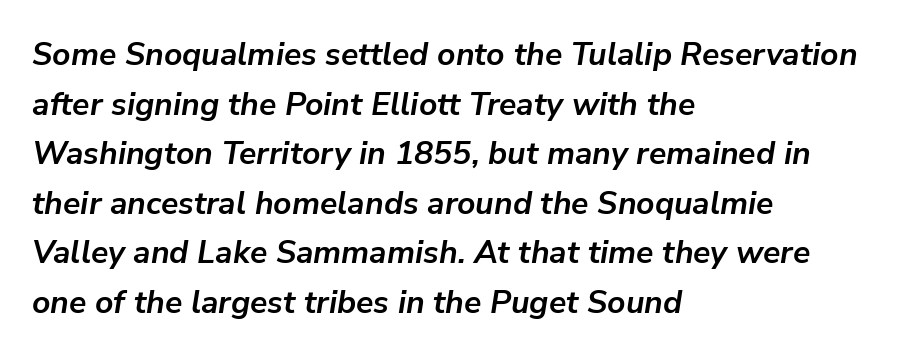
Q: Is the text bold? A: Yes.
Q: Is the text italic (slanted)? A: Yes, it leans right by about 9 degrees.
Q: Is the text underlined? A: No.
Q: How is the paragraph aligned? A: Left-aligned.
Q: Is the spacing between letters normal or unusually wide? A: Normal.
Q: Is the spacing between lines tight, normal or loose? A: Normal.
Q: Width (condensed, normal, or wide)? A: Normal.
Q: Stroke contrast? A: Low.
Q: x-height? A: Medium.
Q: Monospaced? A: No.
